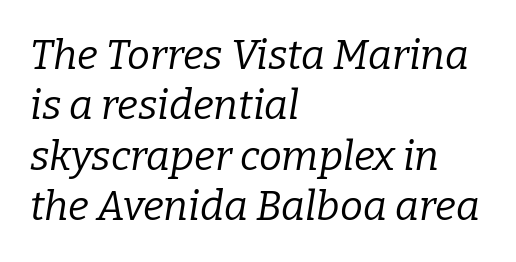
{"serif": "yes", "italic": "yes", "lean": "right", "slant_degrees": 9, "bold": "no", "weight": "regular", "width": "normal", "stroke_contrast": "low", "x_height": "medium", "monospaced": "no", "underline": "no", "align": "left", "line_spacing_ratio": 1.23, "letter_spacing": "normal", "letter_spacing_em": 0.0, "glyph_px": 41}
